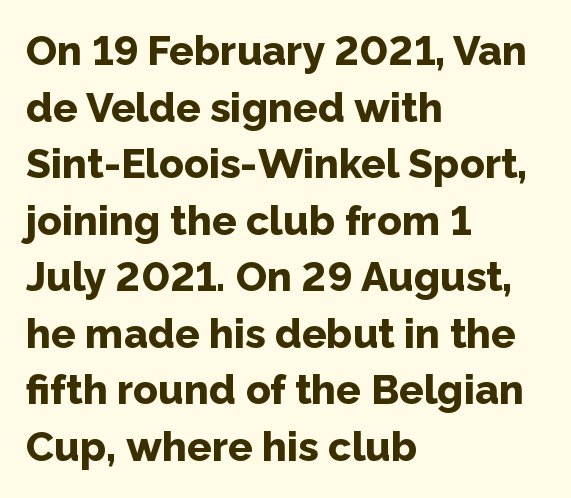
The image shows 41 px bold sans-serif type, upright; set left-aligned, normal line spacing (1.38x), normal letter spacing, not underlined; low stroke contrast and a medium x-height.
